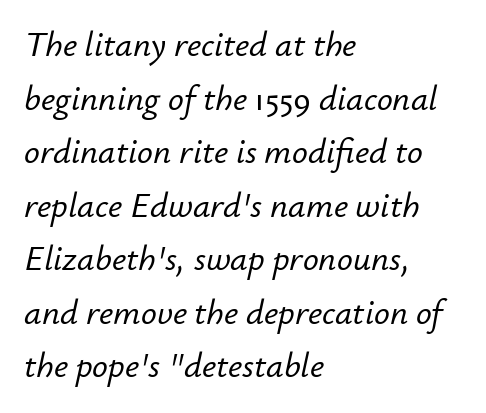
Q: Is the text italic (slanted)? A: Yes, it leans right by about 12 degrees.
Q: Is the text underlined? A: No.
Q: How is the paragraph aligned? A: Left-aligned.
Q: Is the spacing between letters normal or unusually wide? A: Normal.
Q: Is the spacing between lines tight, normal or loose? A: Normal.
Q: Width (condensed, normal, or wide)? A: Normal.
Q: Stroke contrast? A: Low.
Q: x-height? A: Small.
Q: Monospaced? A: No.
